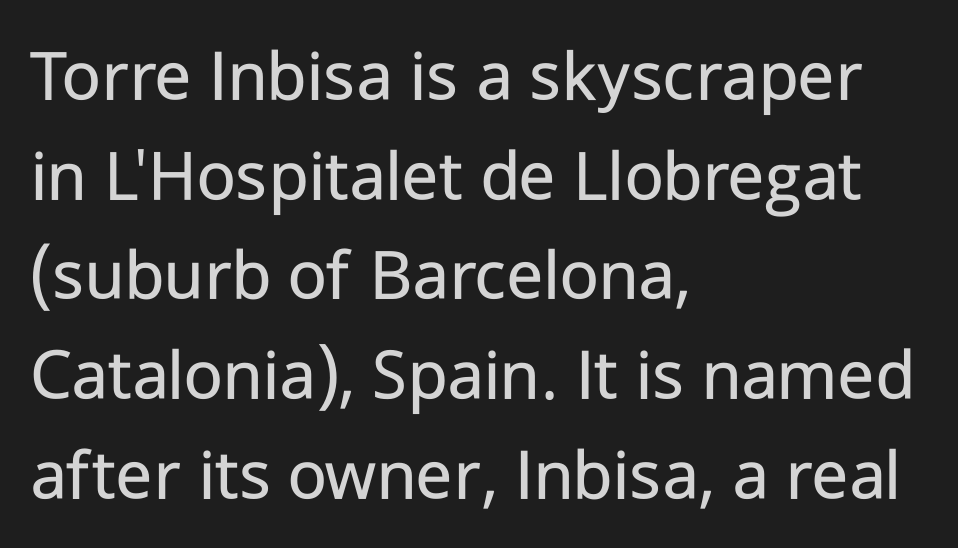
The image shows 75 px regular-weight sans-serif type, upright; set left-aligned, normal line spacing (1.33x), normal letter spacing, not underlined; low stroke contrast and a medium x-height.
